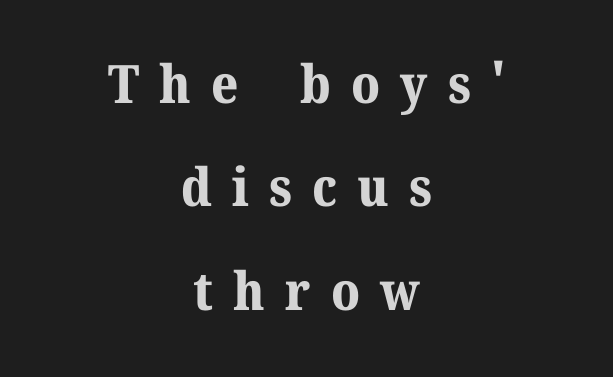
The image shows 53 px bold serif type, upright; set centered, loose line spacing (1.95x), unusually wide letter spacing (+0.38 em), not underlined; medium stroke contrast and a medium x-height.
